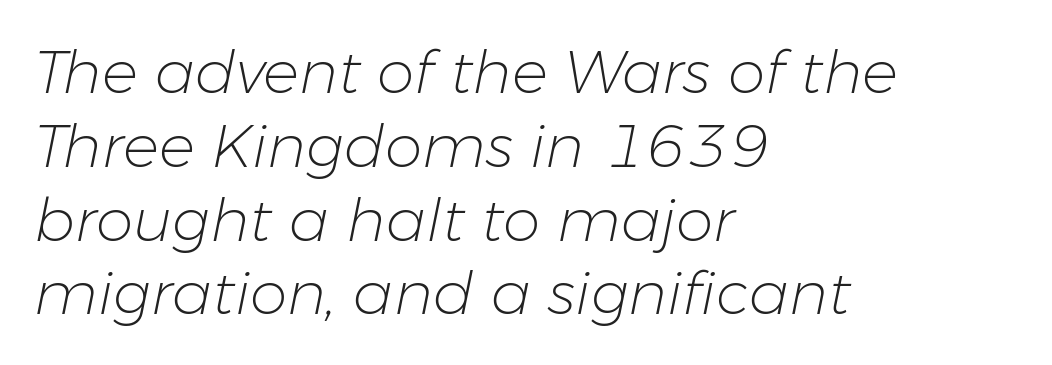
{"italic": "yes", "lean": "right", "slant_degrees": 11, "bold": "no", "weight": "light", "width": "normal", "stroke_contrast": "low", "x_height": "medium", "monospaced": "no", "underline": "no", "align": "left", "line_spacing_ratio": 1.23, "letter_spacing": "normal", "letter_spacing_em": 0.0, "glyph_px": 60}
